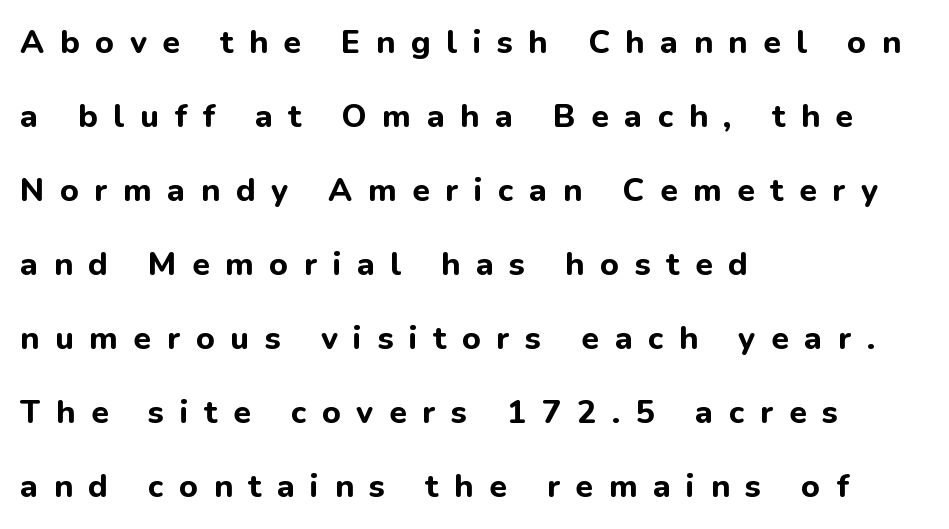
Loose tracking; the words dissolve into strings of separated letters. Underline: absent. Think of a printed novel: that variable character pitch is what you see here. All the whitespace from short lines collects on the right. Classification — sans serif.
